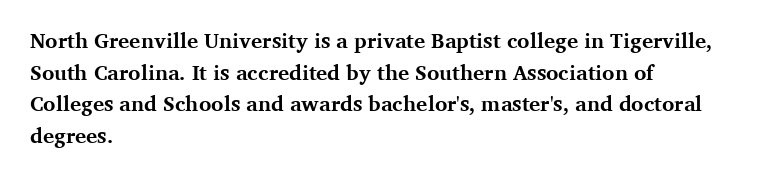
{"italic": "no", "bold": "yes", "underline": "no", "align": "left", "line_spacing": "normal", "line_spacing_ratio": 1.51, "letter_spacing": "normal", "letter_spacing_em": 0.0, "glyph_px": 21}
